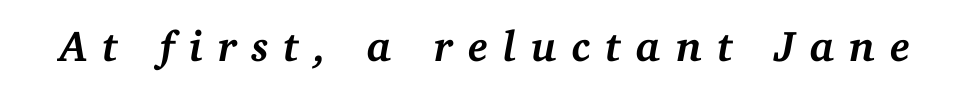
The face used here is seriffed, in the tradition of book romans. Every letter is thick-stroked: bold, no question. The face used here is rendered with a markedly widened letterfit. A typesetter would mark this as italic. The space directly below the letters is spotless.
